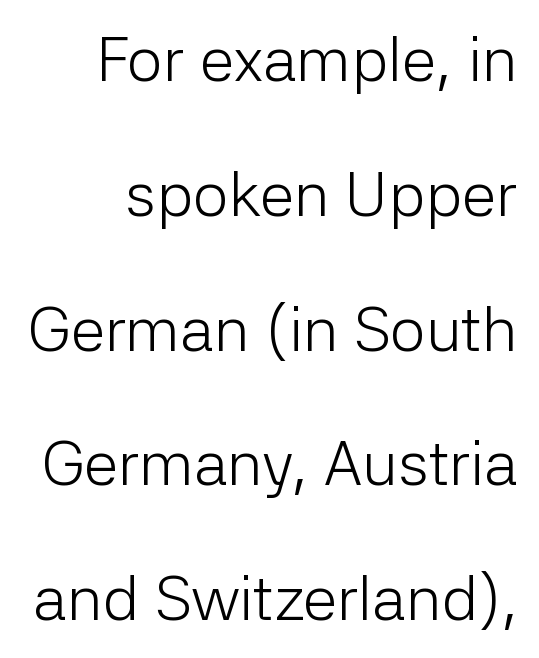
The image shows 63 px light sans-serif type, upright; set right-aligned, loose line spacing (2.14x), normal letter spacing, not underlined; low stroke contrast and a medium x-height.
